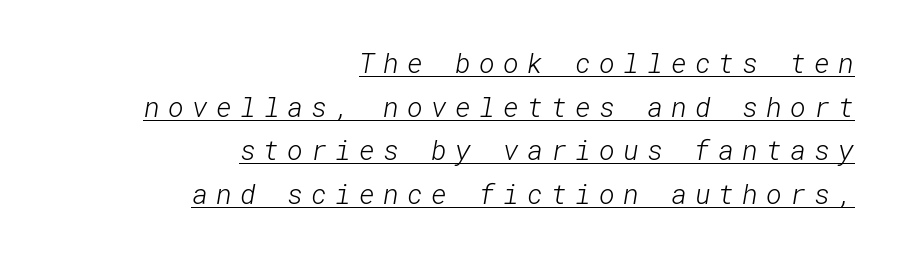
The passage shown has open, widely tracked lettering throughout. Does a line run under the words? Yes, clearly. The compositor pushed each line to the right boundary. The weight tops out at a normal text grade. Rows of type keep a routine distance in the vertical direction.
